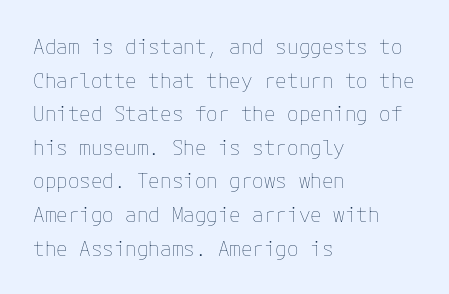
{"italic": "no", "bold": "no", "underline": "no", "align": "left", "line_spacing": "normal", "line_spacing_ratio": 1.6, "letter_spacing": "normal", "letter_spacing_em": 0.0, "glyph_px": 21}
